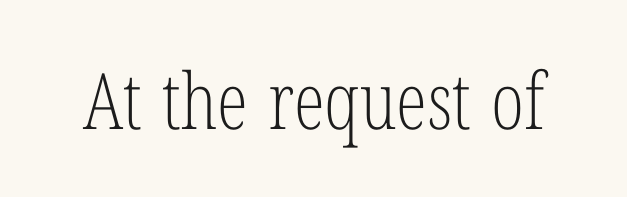
Little horizontal feet cap the strokes, marking this as serif type. Vertical stems look standard width or narrower in stroke. Do the letters lean? They stand straight. Varying glyph widths throughout — classic text-font behaviour. Letters rest on an invisible, unmarked baseline.
